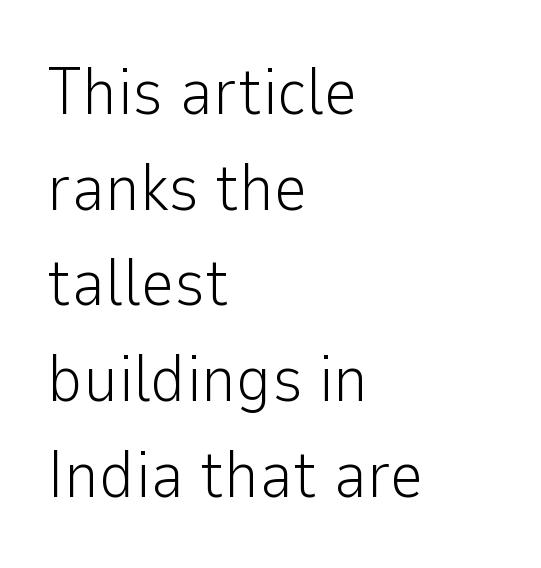
{"serif": "no", "italic": "no", "bold": "no", "weight": "light", "width": "normal", "stroke_contrast": "low", "x_height": "medium", "monospaced": "no", "underline": "no", "align": "left", "line_spacing": "normal", "line_spacing_ratio": 1.45, "letter_spacing": "normal", "letter_spacing_em": 0.0, "glyph_px": 66}
